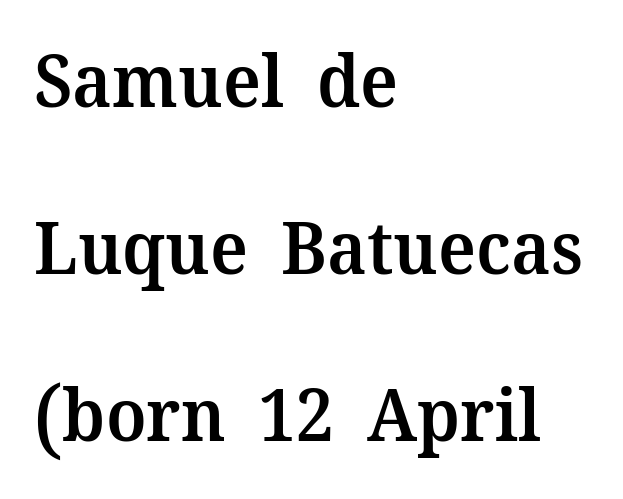
Q: Is the text bold? A: Semi-bold.
Q: Is the text italic (slanted)? A: No, it is upright.
Q: Is the typeface a serif or a sans-serif typeface? A: Serif.
Q: Is the text underlined? A: No.
Q: How is the paragraph aligned? A: Left-aligned.
Q: Is the spacing between letters normal or unusually wide? A: Normal.
Q: Is the spacing between lines tight, normal or loose? A: Loose.
Q: Width (condensed, normal, or wide)? A: Normal.
Q: Stroke contrast? A: Medium.
Q: x-height? A: Medium.
Q: Monospaced? A: No.
